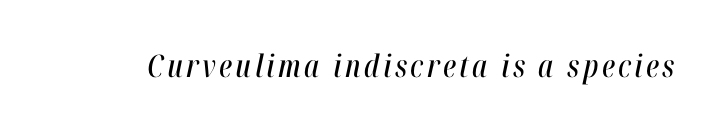
The image shows 31 px condensed type, italic (leaning right); set not underlined; high stroke contrast and a medium x-height.
